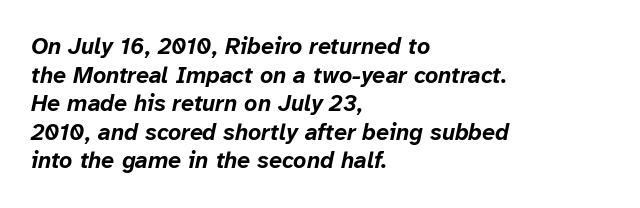
The image shows 23 px bold type, italic (leaning right); set left-aligned, line spacing 1.24x, normal letter spacing, not underlined.
